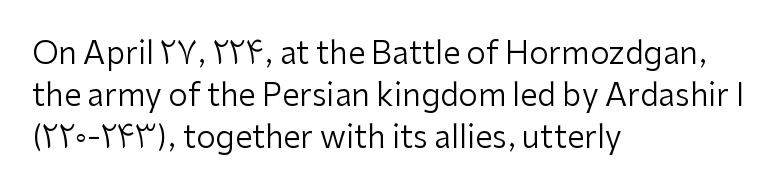
{"serif": "no", "italic": "no", "bold": "no", "weight": "regular", "width": "normal", "stroke_contrast": "low", "x_height": "medium", "monospaced": "no", "underline": "no", "align": "left", "line_spacing": "normal", "line_spacing_ratio": 1.35, "letter_spacing": "normal", "letter_spacing_em": 0.0, "glyph_px": 31}
